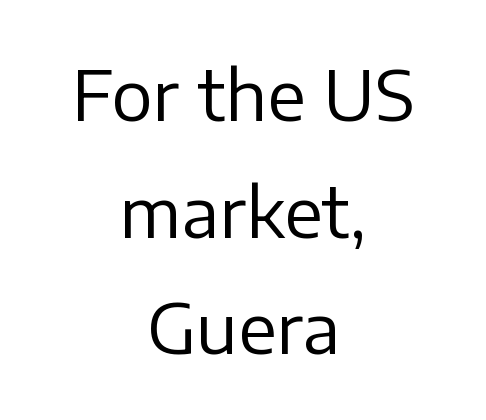
There is no visible air inserted between adjacent glyphs. You can tell it's not italic because the verticals are truly vertical. You could not count columns in this text — the font is proportionally spaced. The rendering positions every line midway between the sides.
